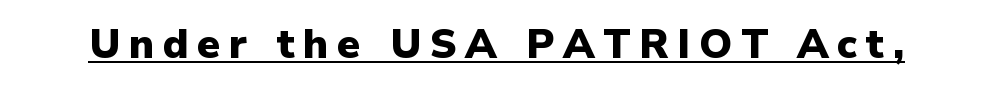
Q: Is the text bold? A: Yes.
Q: Is the text italic (slanted)? A: No, it is upright.
Q: Is the typeface a serif or a sans-serif typeface? A: Sans-serif.
Q: Is the text underlined? A: Yes.
Q: Is the spacing between letters normal or unusually wide? A: Unusually wide.
Q: Width (condensed, normal, or wide)? A: Normal.
Q: Stroke contrast? A: Low.
Q: x-height? A: Medium.
Q: Monospaced? A: No.
